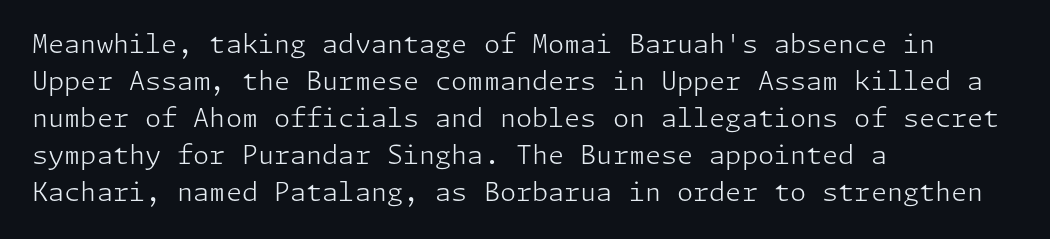
Q: Is the text bold? A: No.
Q: Is the text italic (slanted)? A: No, it is upright.
Q: Is the text underlined? A: No.
Q: How is the paragraph aligned? A: Left-aligned.
Q: Is the spacing between letters normal or unusually wide? A: Normal.
Q: Is the spacing between lines tight, normal or loose? A: Normal.
